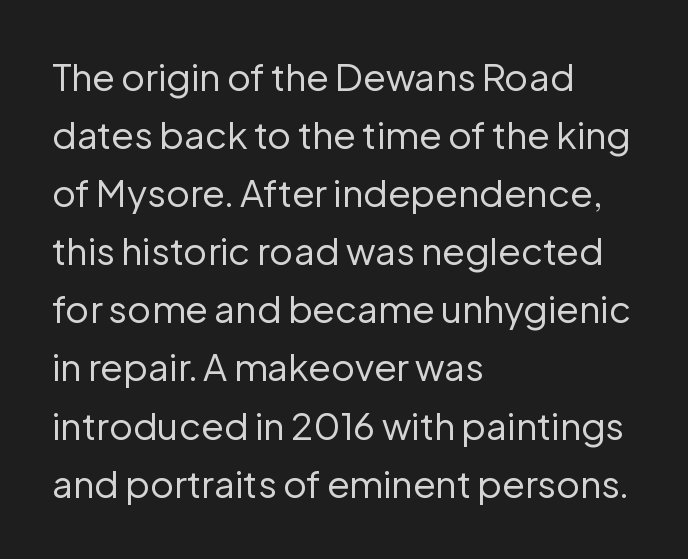
{"serif": "no", "italic": "no", "bold": "no", "weight": "regular", "width": "normal", "stroke_contrast": "low", "x_height": "medium", "monospaced": "no", "underline": "no", "align": "left", "line_spacing": "normal", "line_spacing_ratio": 1.57, "letter_spacing": "normal", "letter_spacing_em": 0.0, "glyph_px": 37}
